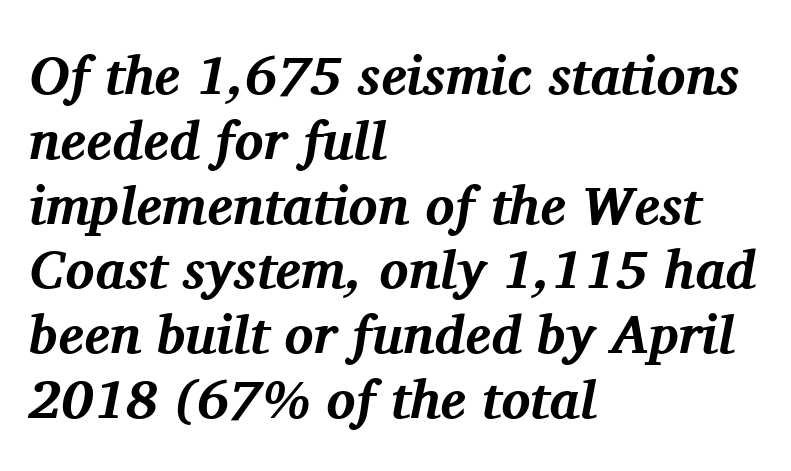
Q: Is the text bold? A: Yes.
Q: Is the text italic (slanted)? A: Yes, it leans right by about 11 degrees.
Q: Is the typeface a serif or a sans-serif typeface? A: Serif.
Q: Is the text underlined? A: No.
Q: How is the paragraph aligned? A: Left-aligned.
Q: Is the spacing between letters normal or unusually wide? A: Normal.
Q: Width (condensed, normal, or wide)? A: Normal.
Q: Stroke contrast? A: Medium.
Q: x-height? A: Medium.
Q: Monospaced? A: No.
